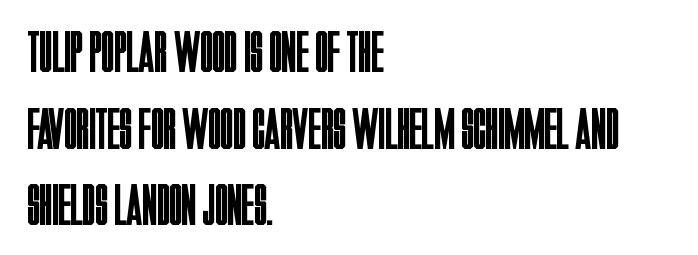
The lines in this sample share a left origin and differ only in where they stop. Nothing unusual about the tracking: characters are spaced as the font intends. Horizontal bands of white between lines are of average thickness. Decoration check: the copy has no underline. The lettering stays uniformly vertical, giving the passage a roman look. The letterforms sit at book weight or below.
